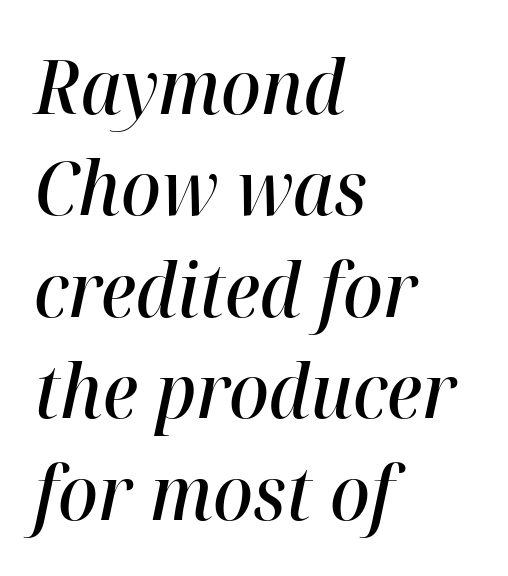
The image shows 74 px semibold type, italic (leaning right); set left-aligned, normal line spacing (1.37x), normal letter spacing, not underlined; high stroke contrast and a medium x-height.
